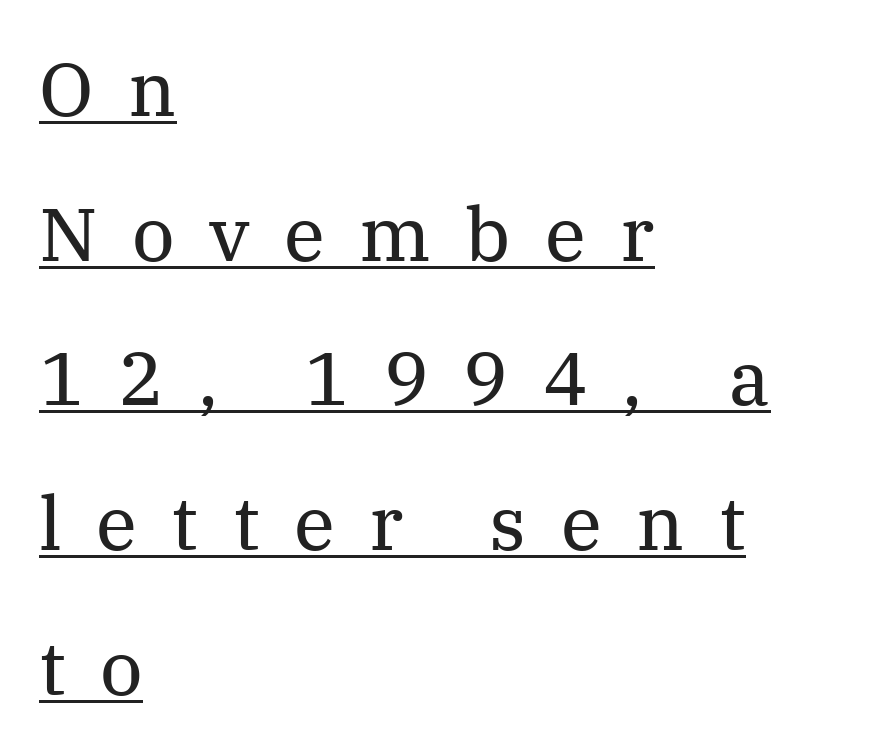
The image shows 75 px regular-weight serif type, upright; set left-aligned, loose line spacing (1.93x), unusually wide letter spacing (+0.46 em), underlined; medium stroke contrast and a medium x-height.
